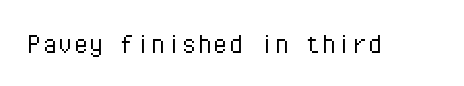
The image shows 31 px light sans-serif type, upright, monospaced; set normal letter spacing, not underlined; low stroke contrast and a medium x-height.
